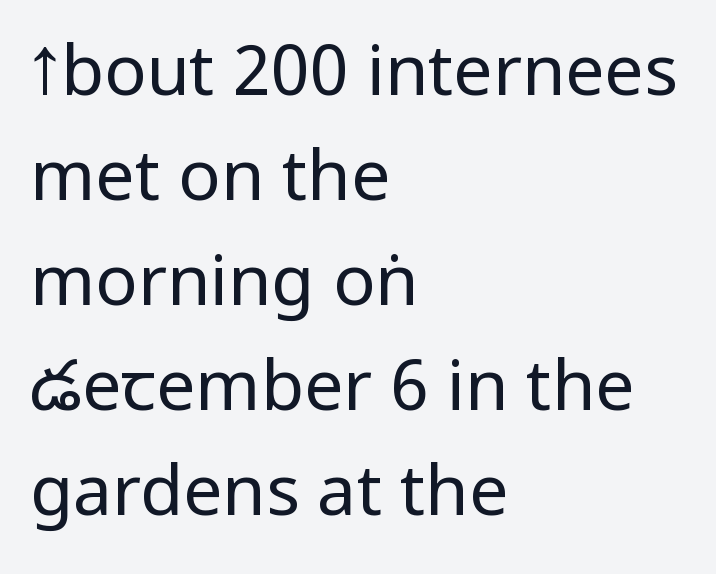
The image shows 70 px regular-weight, condensed sans-serif type, upright; set left-aligned, normal line spacing (1.5x), normal letter spacing, not underlined; low stroke contrast.
